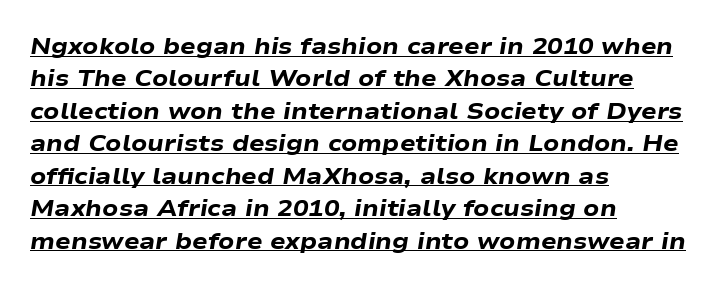
Compared with a centered layout, this one pins lines to the left instead. The words here are underlined. The face used here has a pronounced slope to its letters. What stands out about the letter spacing? Nothing — it is the standard amount.
